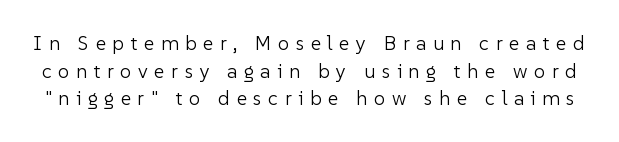
The image shows 20 px text type, upright; set normal line spacing (1.38x), unusually wide letter spacing (+0.33 em), not underlined.
